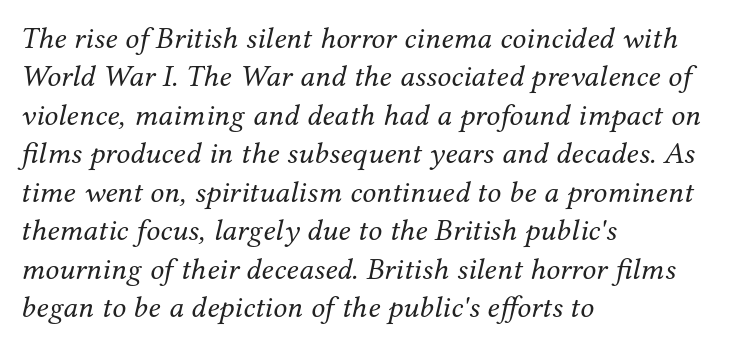
Look at the bottom of the vertical strokes: they flare into serifs here. Stems here are at most as thick as an everyday book face. Proportional: the letters do not fall into vertical columns. Caption: multi-line text, flush left, ragged right.
